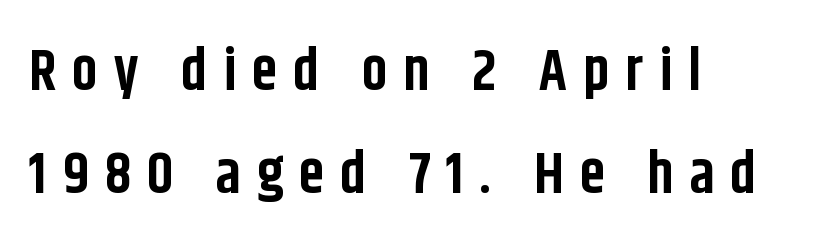
Quick note: not italic, upright. Stroke thickness is high; the sample reads as a true bold. The line texture is sparse and dotted thanks to wide tracking. The area under the type is left untouched. Do the characters align in a grid? No, the font is proportional.
